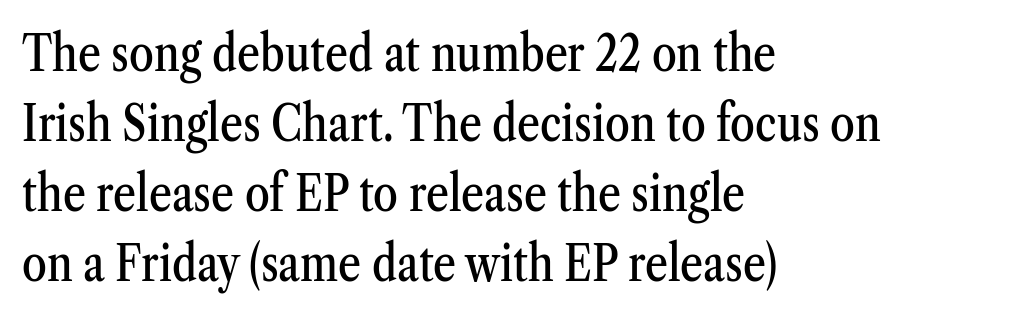
Q: Is the text italic (slanted)? A: No, it is upright.
Q: Is the typeface a serif or a sans-serif typeface? A: Serif.
Q: Is the text underlined? A: No.
Q: How is the paragraph aligned? A: Left-aligned.
Q: Is the spacing between letters normal or unusually wide? A: Normal.
Q: Is the spacing between lines tight, normal or loose? A: Normal.
Q: Width (condensed, normal, or wide)? A: Condensed.
Q: Stroke contrast? A: Medium.
Q: x-height? A: Medium.
Q: Monospaced? A: No.
